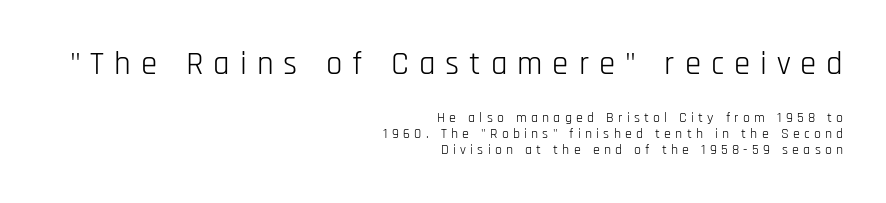
The rendering uses natural spacing where letterforms have individual widths. This layout puts the oversized block above and the modest block below. If you drew a line through each stem, it would be perfectly vertical. Heft: none added — not bold.
